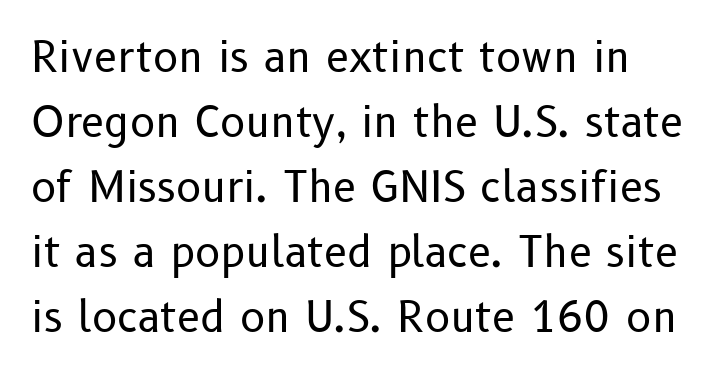
Is there any slant? The stems are plumb. Stems and bowls with no extra thickness — not bold. Vertically, the passage feels balanced, rows spaced as you'd expect. Descenders hang freely into open space. The type is set solid horizontally, with unmodified tracking.
